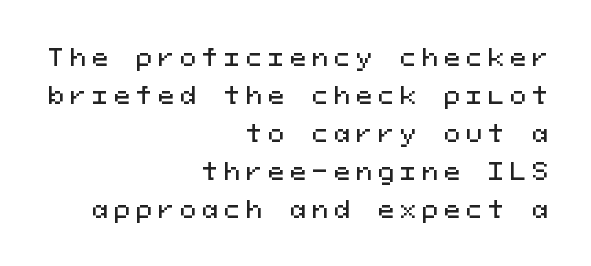
The image shows 24 px text type, upright; set right-aligned, normal line spacing (1.58x), unusually wide letter spacing (+0.25 em), not underlined.
